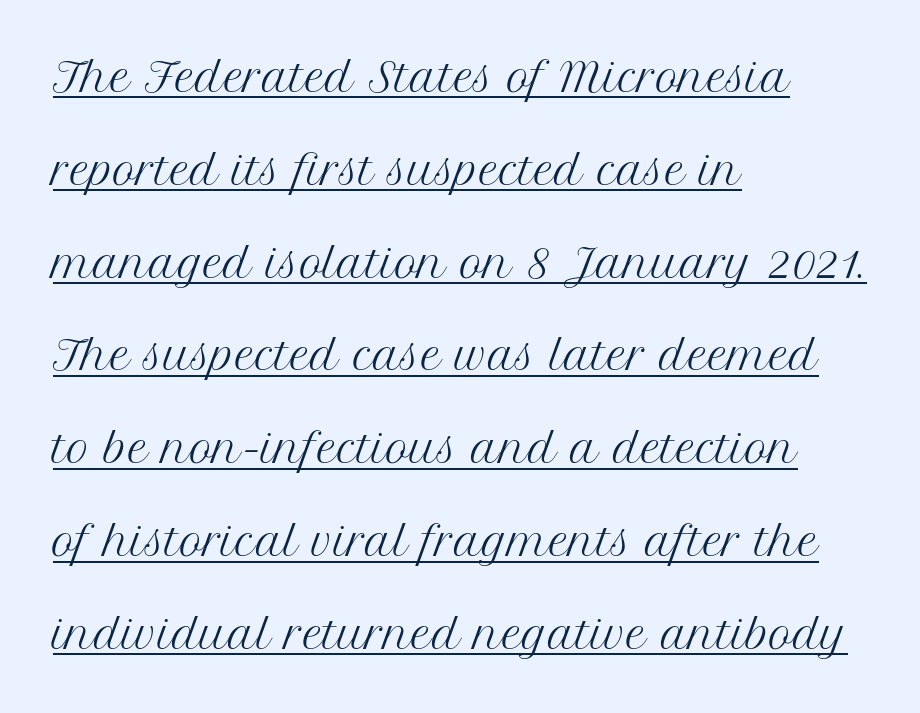
Q: Is the text bold? A: No.
Q: Is the text italic (slanted)? A: Yes.
Q: Is the text underlined? A: Yes.
Q: How is the paragraph aligned? A: Left-aligned.
Q: Is the spacing between letters normal or unusually wide? A: Normal.
Q: Is the spacing between lines tight, normal or loose? A: Loose.
Q: Width (condensed, normal, or wide)? A: Normal.
Q: Stroke contrast? A: Medium.
Q: x-height? A: Medium.
Q: Monospaced? A: No.
